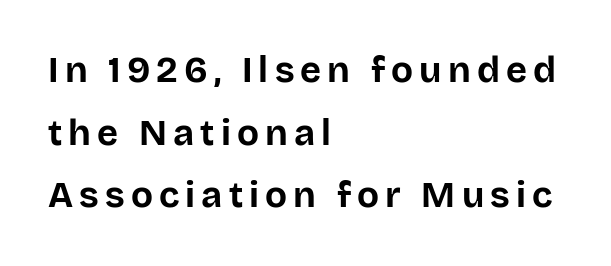
{"serif": "no", "italic": "no", "bold": "yes", "weight": "bold", "width": "normal", "stroke_contrast": "low", "x_height": "large", "monospaced": "no", "underline": "no", "align": "left", "line_spacing_ratio": 1.74, "glyph_px": 36}
